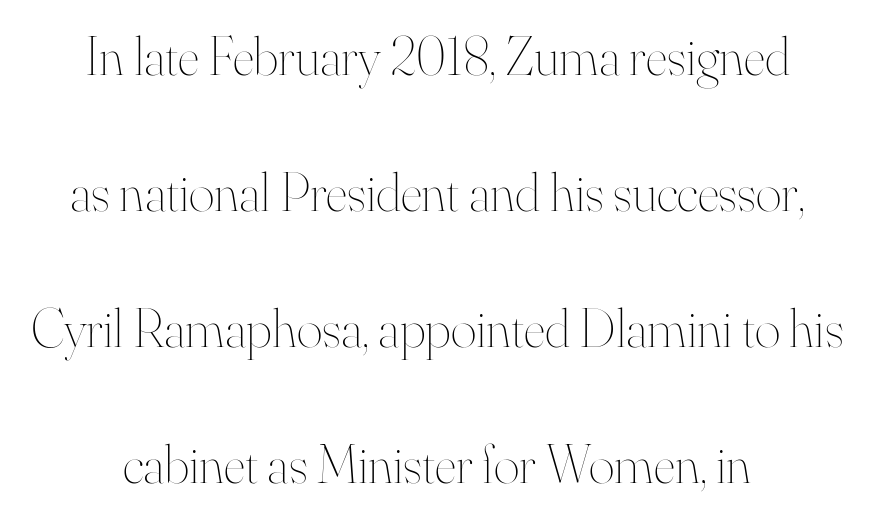
Q: Is the text bold? A: No.
Q: Is the text italic (slanted)? A: No, it is upright.
Q: Is the text underlined? A: No.
Q: How is the paragraph aligned? A: Centered.
Q: Is the spacing between letters normal or unusually wide? A: Normal.
Q: Is the spacing between lines tight, normal or loose? A: Loose.
Q: Width (condensed, normal, or wide)? A: Normal.
Q: Stroke contrast? A: High.
Q: x-height? A: Small.
Q: Monospaced? A: No.
